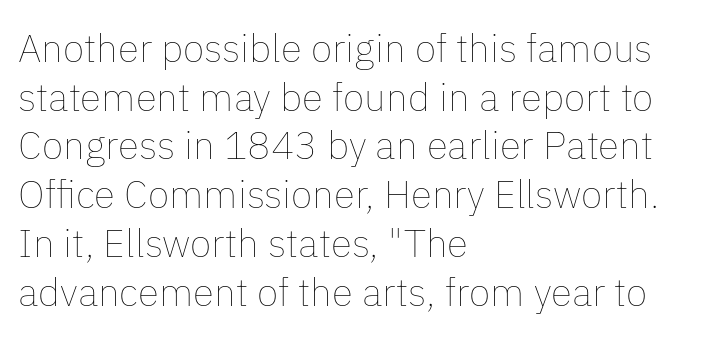
The image shows 39 px thin type, upright; set left-aligned, normal line spacing (1.25x), normal letter spacing, not underlined; low stroke contrast and a medium x-height.
